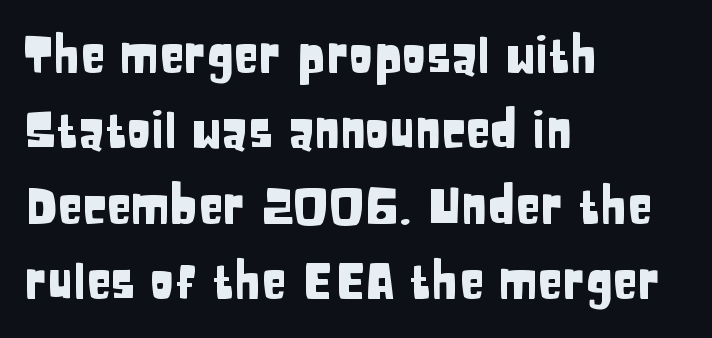
The vertical gap from one line to the next is medium. Left-aligned paragraph, ragged on the right. Descender tails drop into unmarked territory. How are the letters spaced? Ordinarily, with no added tracking. The typography opts for an upright posture over an oblique one.
